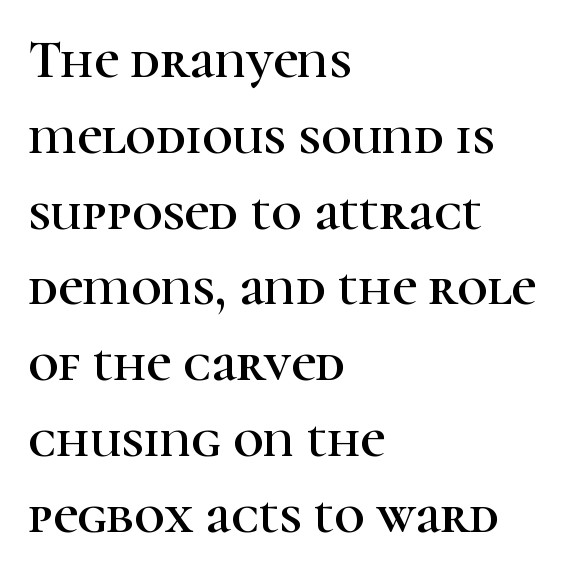
Q: Is the text italic (slanted)? A: No, it is upright.
Q: Is the typeface a serif or a sans-serif typeface? A: Serif.
Q: Is the text underlined? A: No.
Q: How is the paragraph aligned? A: Left-aligned.
Q: Is the spacing between letters normal or unusually wide? A: Normal.
Q: Is the spacing between lines tight, normal or loose? A: Normal.
Q: Width (condensed, normal, or wide)? A: Normal.
Q: Stroke contrast? A: High.
Q: x-height? A: Medium.
Q: Monospaced? A: No.
